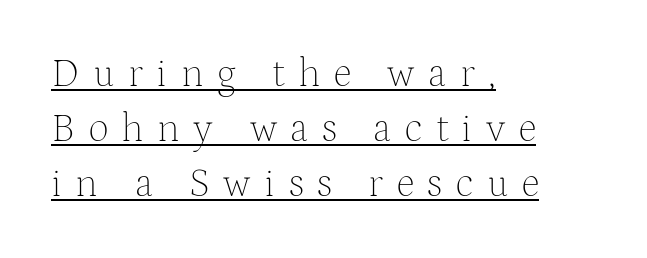
{"serif": "yes", "italic": "no", "bold": "no", "weight": "thin", "width": "normal", "stroke_contrast": "medium", "x_height": "medium", "monospaced": "no", "underline": "yes", "align": "left", "line_spacing": "normal", "line_spacing_ratio": 1.37, "letter_spacing": "wide", "letter_spacing_em": 0.34, "glyph_px": 40}
